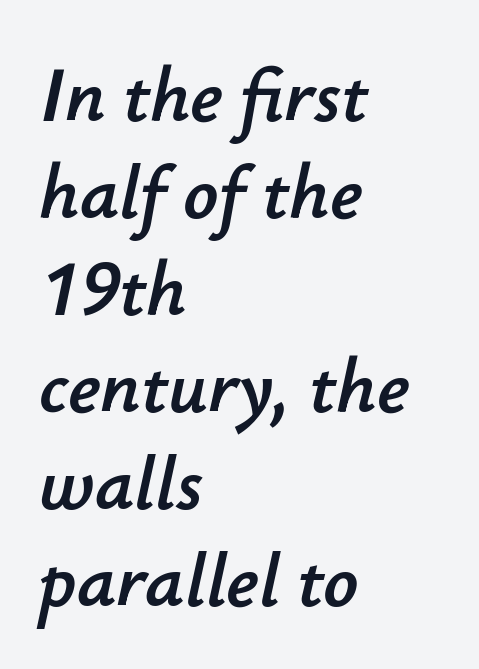
Slant detected: the letters are inclined. Horizontally, the lines are justified to the leading edge only. Do the characters align in a grid? No, the font is proportional. Is there much room between lines? A standard amount, neither cramped nor airy.
